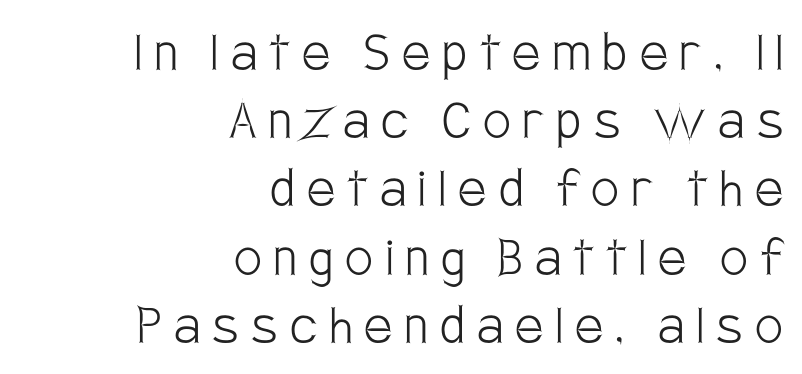
Q: Is the text bold? A: No.
Q: Is the text italic (slanted)? A: No, it is upright.
Q: Is the typeface a serif or a sans-serif typeface? A: Sans-serif.
Q: Is the text underlined? A: No.
Q: How is the paragraph aligned? A: Right-aligned.
Q: Is the spacing between letters normal or unusually wide? A: Unusually wide.
Q: Is the spacing between lines tight, normal or loose? A: Tight.
Q: Width (condensed, normal, or wide)? A: Condensed.
Q: Stroke contrast? A: Low.
Q: x-height? A: Large.
Q: Monospaced? A: No.
